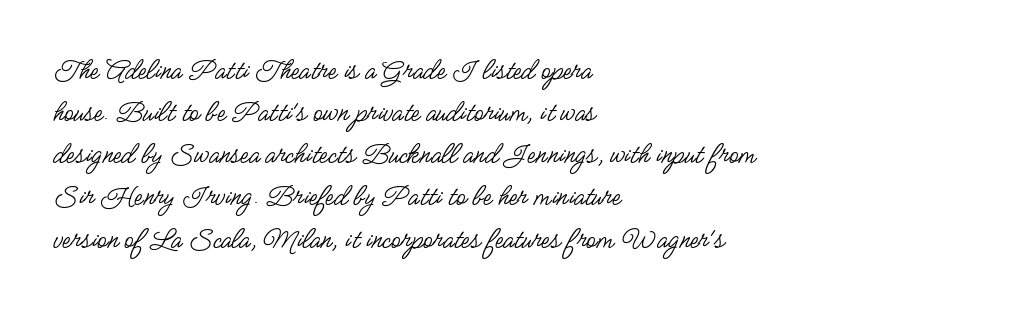
Q: Is the text bold? A: No.
Q: Is the text italic (slanted)? A: Yes.
Q: Is the typeface a serif or a sans-serif typeface? A: Sans-serif.
Q: Is the text underlined? A: No.
Q: How is the paragraph aligned? A: Left-aligned.
Q: Is the spacing between letters normal or unusually wide? A: Normal.
Q: Is the spacing between lines tight, normal or loose? A: Normal.
Q: Width (condensed, normal, or wide)? A: Condensed.
Q: Stroke contrast? A: Low.
Q: x-height? A: Small.
Q: Monospaced? A: No.
